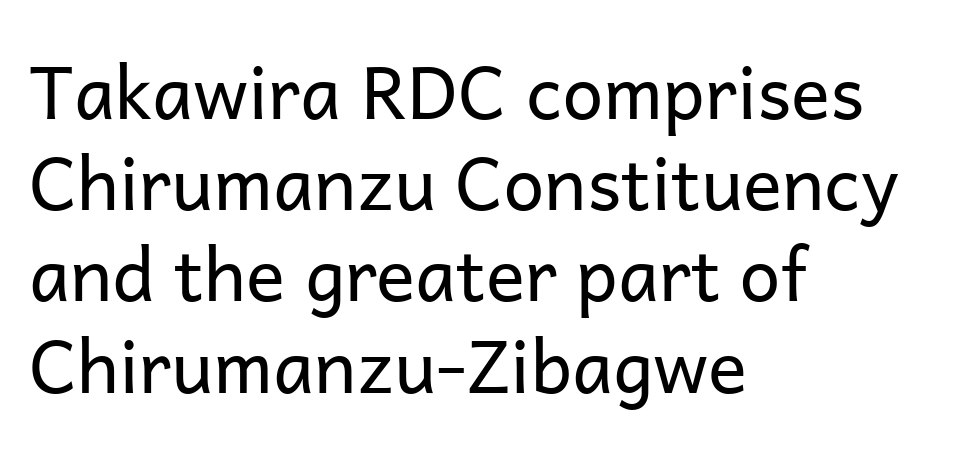
{"serif": "no", "italic": "no", "bold": "no", "weight": "regular", "width": "normal", "stroke_contrast": "low", "x_height": "medium", "monospaced": "no", "underline": "no", "align": "left", "line_spacing": "normal", "line_spacing_ratio": 1.25, "letter_spacing": "normal", "letter_spacing_em": 0.0, "glyph_px": 73}
